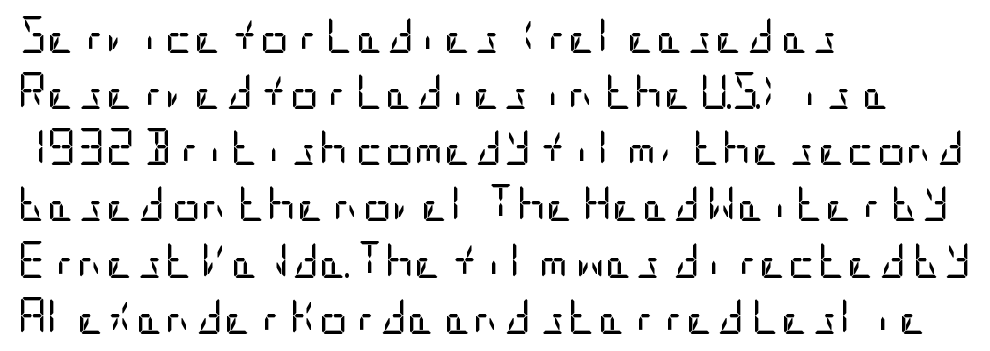
{"serif": "no", "italic": "no", "bold": "no", "weight": "regular", "width": "condensed", "stroke_contrast": "low", "x_height": "large", "underline": "no", "align": "left", "line_spacing": "normal", "line_spacing_ratio": 1.56, "letter_spacing": "normal", "letter_spacing_em": 0.0, "glyph_px": 36}
